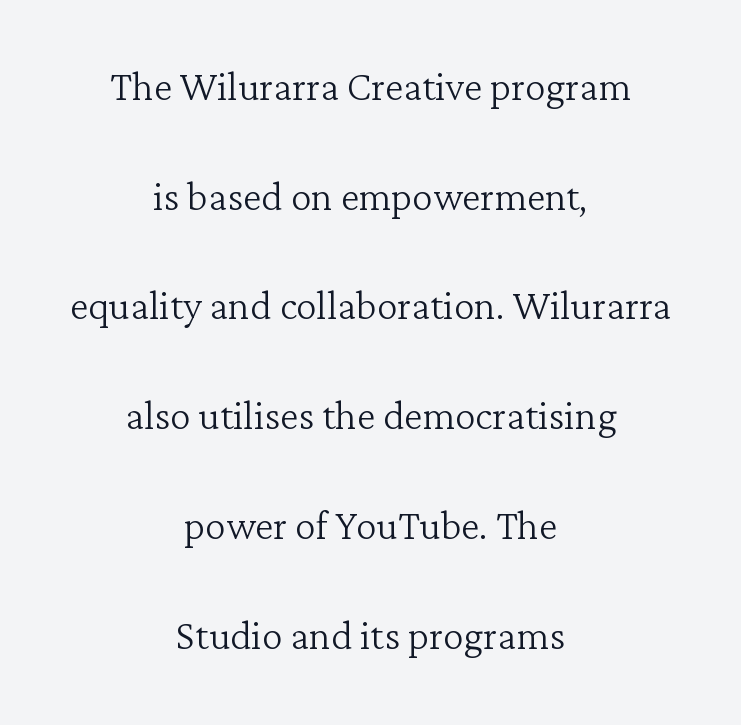
The image shows 52 px light serif type, upright; set centered, loose line spacing (2.11x), normal letter spacing, not underlined; low stroke contrast and a medium x-height.
